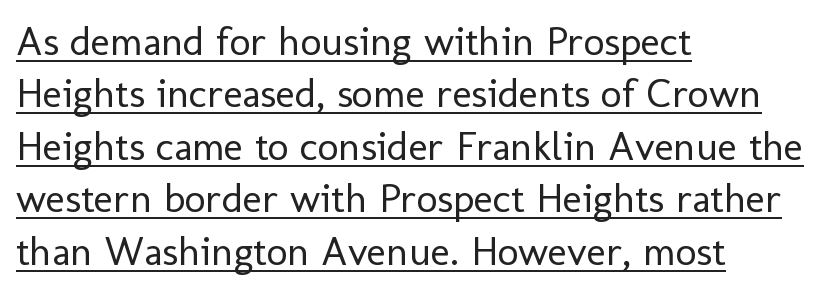
{"serif": "no", "italic": "no", "bold": "no", "weight": "regular", "width": "normal", "stroke_contrast": "low", "x_height": "medium", "monospaced": "no", "underline": "yes", "align": "left", "line_spacing": "normal", "line_spacing_ratio": 1.28, "letter_spacing": "normal", "letter_spacing_em": 0.0, "glyph_px": 41}
